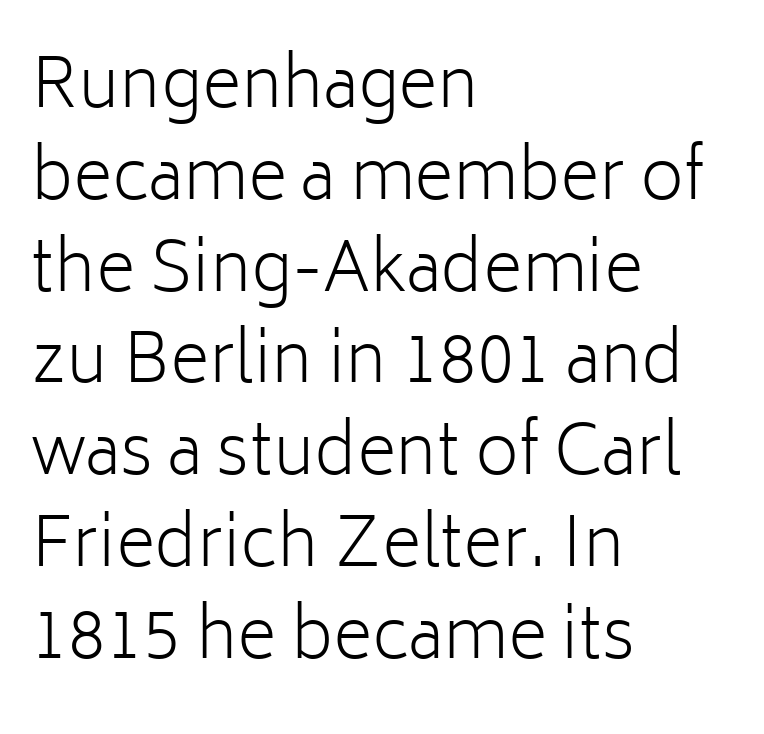
{"serif": "no", "italic": "no", "bold": "no", "weight": "light", "width": "normal", "stroke_contrast": "low", "x_height": "medium", "monospaced": "no", "underline": "no", "align": "left", "line_spacing": "normal", "line_spacing_ratio": 1.35, "letter_spacing": "normal", "letter_spacing_em": 0.0, "glyph_px": 68}
